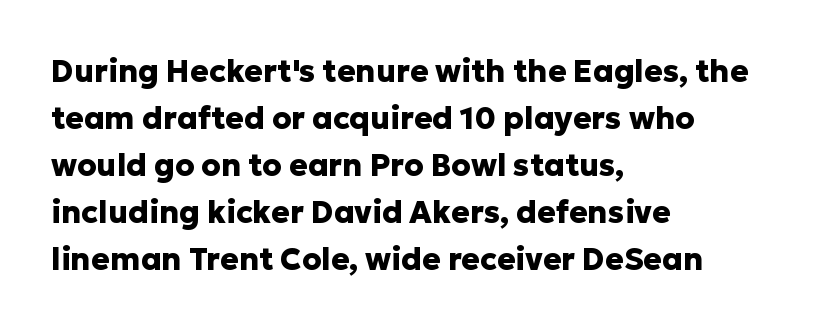
The image shows 31 px heavy sans-serif type, upright; set left-aligned, normal line spacing (1.52x), normal letter spacing, not underlined; low stroke contrast and a medium x-height.
